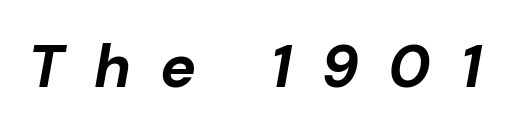
The image shows 60 px bold type, italic (leaning right); set unusually wide letter spacing (+0.49 em), not underlined; low stroke contrast and a medium x-height.
